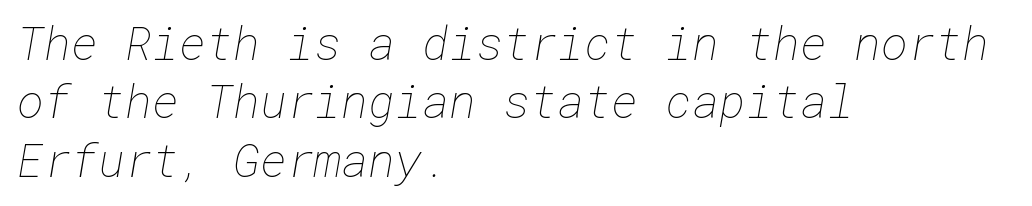
One glance says typical: line gaps are just what's usual. The face looks like a standard text weight, possibly lighter. Teacher's note: observe the even left margin — that is flush-left alignment. Check the space under the baseline: it is left empty. The face used here is rendered with its standard letterfit.
